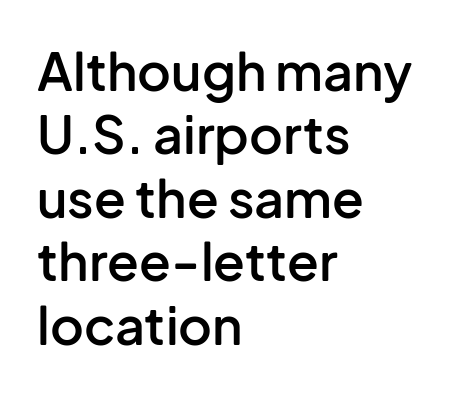
The image shows 52 px semibold sans-serif type, upright; set left-aligned, line spacing 1.22x, normal letter spacing, not underlined; low stroke contrast and a medium x-height.
